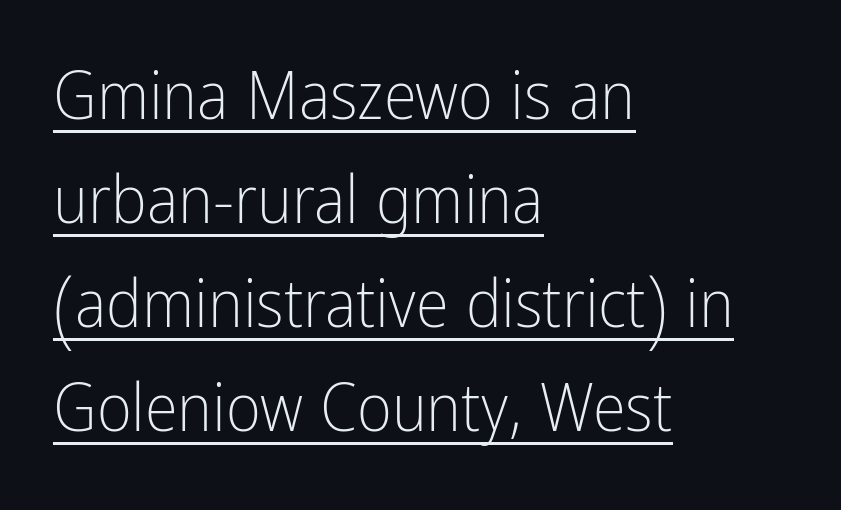
{"serif": "no", "italic": "no", "bold": "no", "weight": "light", "width": "condensed", "stroke_contrast": "low", "x_height": "medium", "monospaced": "no", "underline": "yes", "align": "left", "line_spacing": "normal", "line_spacing_ratio": 1.55, "letter_spacing": "normal", "letter_spacing_em": 0.0, "glyph_px": 67}
